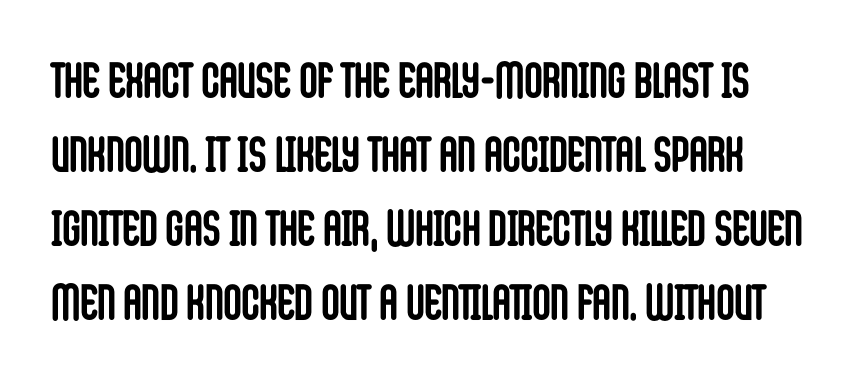
The image shows 50 px semibold, condensed sans-serif type, upright; set normal line spacing (1.48x), normal letter spacing, not underlined; low stroke contrast and a large x-height.
